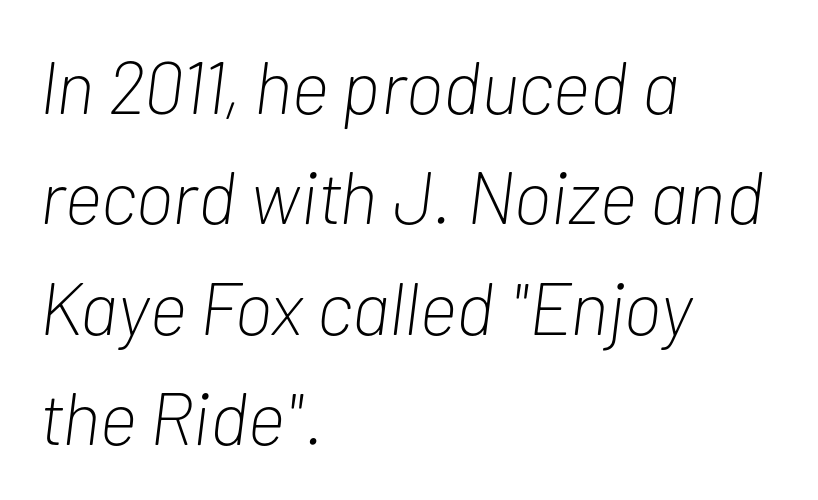
{"italic": "yes", "lean": "right", "slant_degrees": 7, "bold": "no", "weight": "light", "width": "condensed", "stroke_contrast": "low", "x_height": "medium", "monospaced": "no", "underline": "no", "align": "left", "line_spacing": "normal", "line_spacing_ratio": 1.49, "letter_spacing": "normal", "letter_spacing_em": 0.0, "glyph_px": 74}
